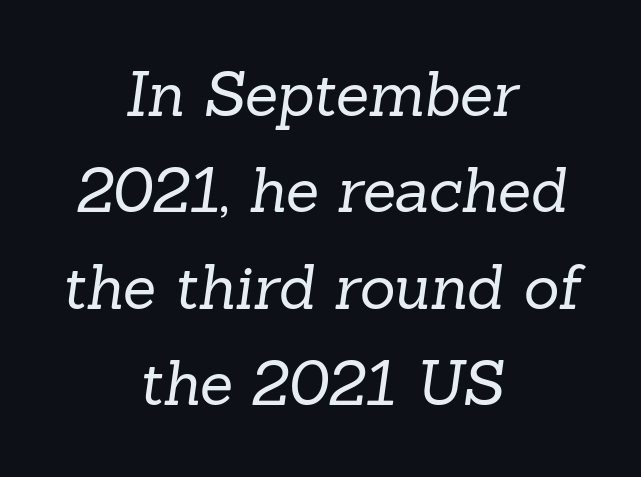
Note: serifs present on the glyphs. Standard letterfit; no display-style spreading of the glyphs. The face used here is proportionally spaced, like ordinary book or web type. This is not heavy type; no bold has been used.
